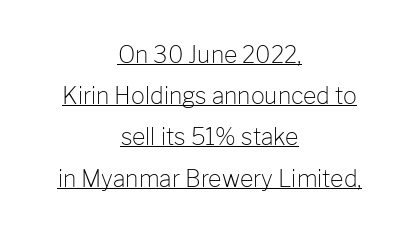
{"italic": "no", "bold": "no", "underline": "yes", "align": "center", "line_spacing_ratio": 1.79, "letter_spacing": "normal", "letter_spacing_em": 0.0, "glyph_px": 23}
